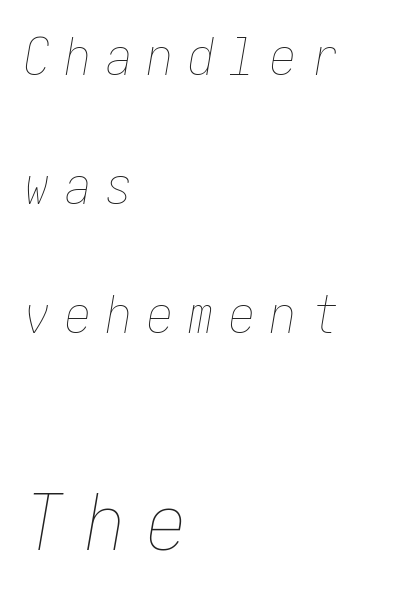
{"italic": "yes", "lean": "right", "slant_degrees": 10, "bold": "no", "weight": "thin", "width": "condensed", "stroke_contrast": "low", "x_height": "medium", "underline": "no", "align": "left", "line_spacing": "loose", "line_spacing_ratio": 2.48, "letter_spacing": "wide", "letter_spacing_em": 0.29, "larger_block": "second", "size_ratio": 1.5, "glyph_px": 78}
